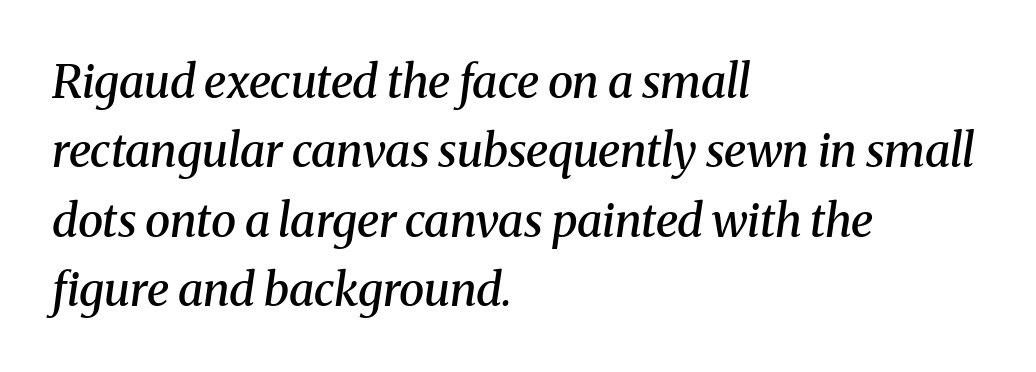
The image shows 46 px semibold serif type, italic (leaning right); set left-aligned, normal line spacing (1.51x), normal letter spacing, not underlined; medium stroke contrast and a medium x-height.
